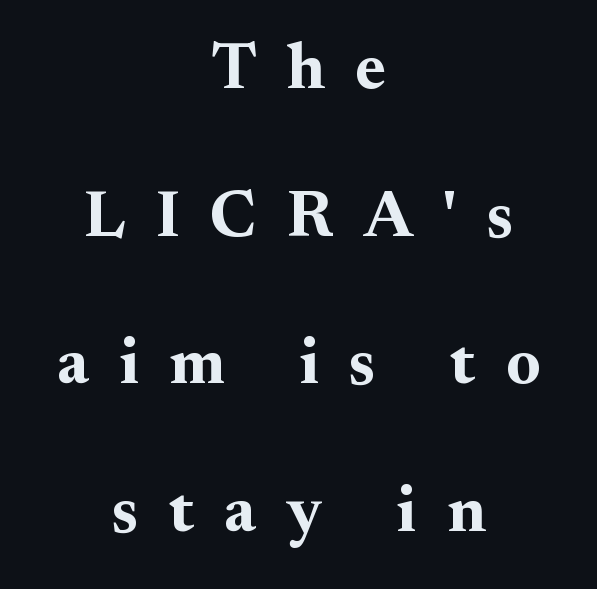
The image shows 65 px bold serif type, upright; set centered, loose line spacing (2.27x), unusually wide letter spacing (+0.47 em), not underlined; medium stroke contrast and a small x-height.
